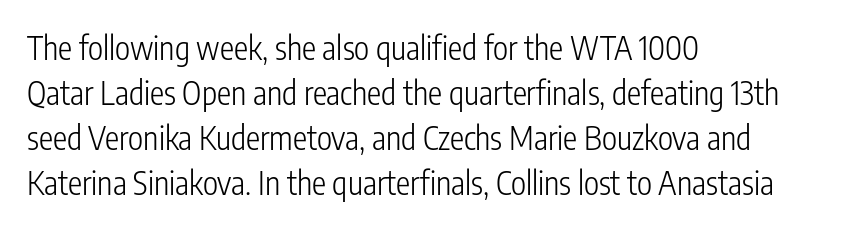
Q: Is the text bold? A: No.
Q: Is the text italic (slanted)? A: No, it is upright.
Q: Is the typeface a serif or a sans-serif typeface? A: Sans-serif.
Q: Is the text underlined? A: No.
Q: How is the paragraph aligned? A: Left-aligned.
Q: Is the spacing between letters normal or unusually wide? A: Normal.
Q: Is the spacing between lines tight, normal or loose? A: Normal.
Q: Width (condensed, normal, or wide)? A: Condensed.
Q: Stroke contrast? A: Low.
Q: x-height? A: Medium.
Q: Monospaced? A: No.
